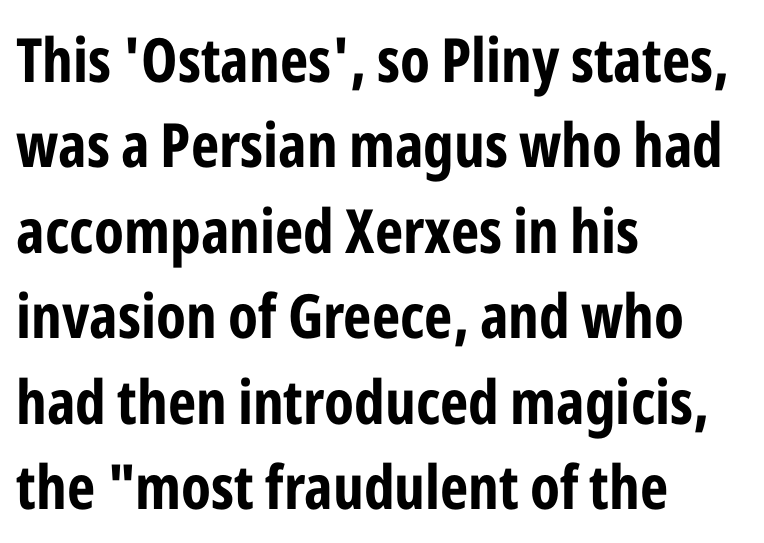
{"serif": "no", "italic": "no", "bold": "yes", "weight": "bold", "width": "condensed", "stroke_contrast": "low", "x_height": "medium", "monospaced": "no", "underline": "no", "align": "left", "line_spacing": "normal", "line_spacing_ratio": 1.4, "letter_spacing": "normal", "letter_spacing_em": 0.0, "glyph_px": 61}
